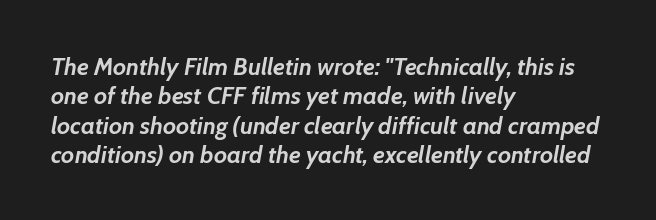
{"italic": "yes", "lean": "right", "slant_degrees": 7, "bold": "yes", "underline": "no", "align": "left", "line_spacing_ratio": 1.22, "letter_spacing": "normal", "letter_spacing_em": 0.0, "glyph_px": 24}
